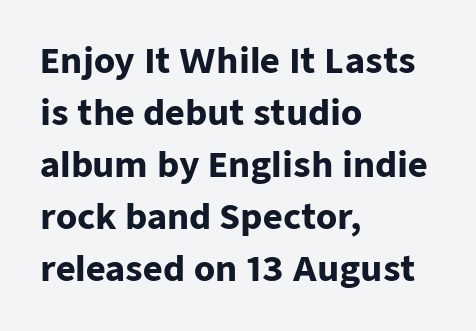
The image shows 34 px heavy sans-serif type, upright; set left-aligned, normal line spacing (1.53x), normal letter spacing, not underlined; low stroke contrast and a medium x-height.
